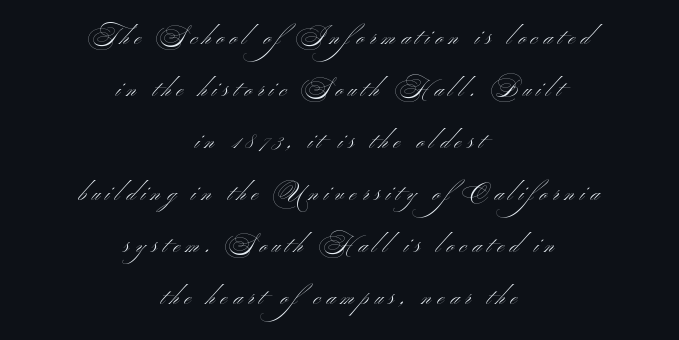
The image shows 23 px text type; set centered, loose line spacing (2.26x), unusually wide letter spacing (+0.27 em), not underlined.
